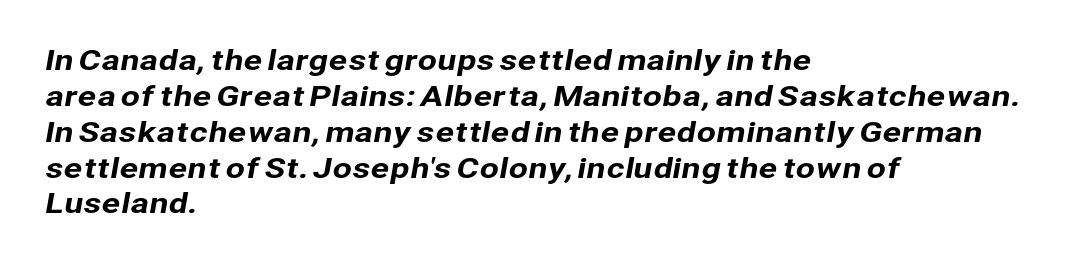
In terms of letterform style, serifs are entirely absent. Reading down the column, the eye jumps a familiar distance to each next line. This sample has the flowing, uneven cadence of proportional lettering. The line texture is even and compact thanks to regular tracking. This rendering uses left alignment, leaving the right contour irregular.
